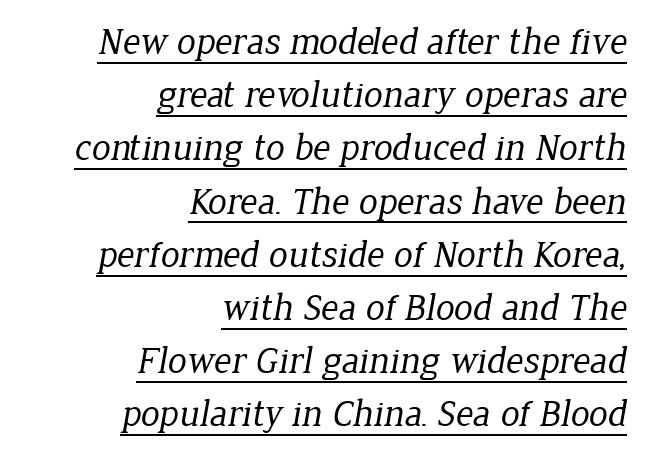
Q: Is the text bold? A: No.
Q: Is the typeface a serif or a sans-serif typeface? A: Serif.
Q: Is the text underlined? A: Yes.
Q: How is the paragraph aligned? A: Right-aligned.
Q: Is the spacing between letters normal or unusually wide? A: Normal.
Q: Is the spacing between lines tight, normal or loose? A: Normal.
Q: Width (condensed, normal, or wide)? A: Normal.
Q: Stroke contrast? A: Low.
Q: x-height? A: Medium.
Q: Monospaced? A: No.
